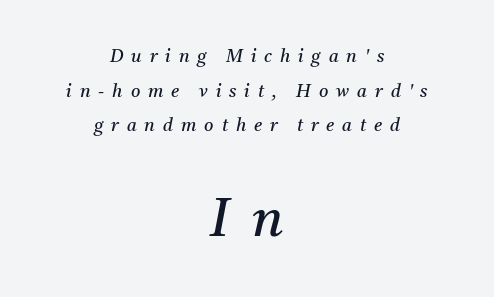
Q: Is the text bold? A: No.
Q: Is the text italic (slanted)? A: Yes, it leans right by about 11 degrees.
Q: Is the typeface a serif or a sans-serif typeface? A: Serif.
Q: Is the text underlined? A: No.
Q: How is the paragraph aligned? A: Centered.
Q: Is the spacing between letters normal or unusually wide? A: Unusually wide.
Q: Is the spacing between lines tight, normal or loose? A: Loose.
Q: Which block of text is set in a larger size, the first (top) or the second (bottom)? A: The second (bottom) one.
Q: Width (condensed, normal, or wide)? A: Normal.
Q: Stroke contrast? A: Medium.
Q: x-height? A: Medium.
Q: Monospaced? A: No.
